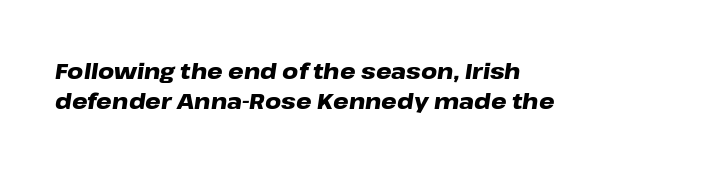
Q: Is the text bold? A: Yes.
Q: Is the text italic (slanted)? A: Yes, it leans right by about 8 degrees.
Q: Is the text underlined? A: No.
Q: How is the paragraph aligned? A: Left-aligned.
Q: Is the spacing between letters normal or unusually wide? A: Normal.
Q: Is the spacing between lines tight, normal or loose? A: Normal.
